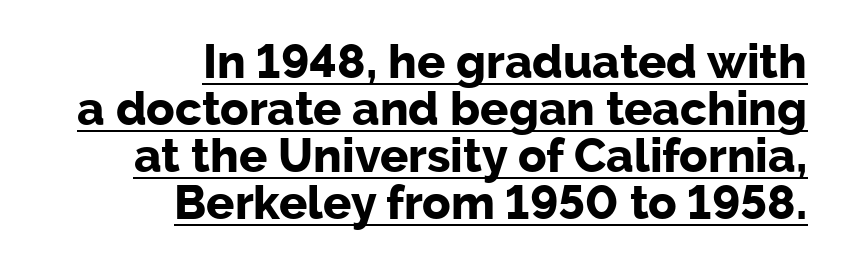
The passage shown stacks its lines with hardly any gap. Plenty of ink on the page — the face is bold. Quick note: underline on. Each word holds together tightly as a unit, with standard inter-letter gaps. What kind of face is this? One without serifs — a sans. The passage shown is typed in a proportional face where columns would drift.
